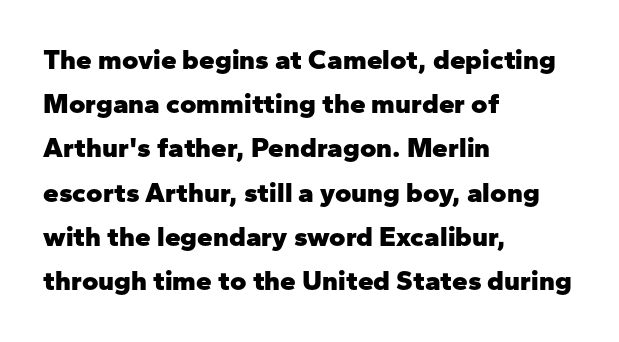
Q: Is the text bold? A: Yes.
Q: Is the text italic (slanted)? A: No, it is upright.
Q: Is the typeface a serif or a sans-serif typeface? A: Sans-serif.
Q: Is the text underlined? A: No.
Q: How is the paragraph aligned? A: Left-aligned.
Q: Is the spacing between letters normal or unusually wide? A: Normal.
Q: Is the spacing between lines tight, normal or loose? A: Normal.
Q: Width (condensed, normal, or wide)? A: Normal.
Q: Stroke contrast? A: Low.
Q: x-height? A: Medium.
Q: Monospaced? A: No.
